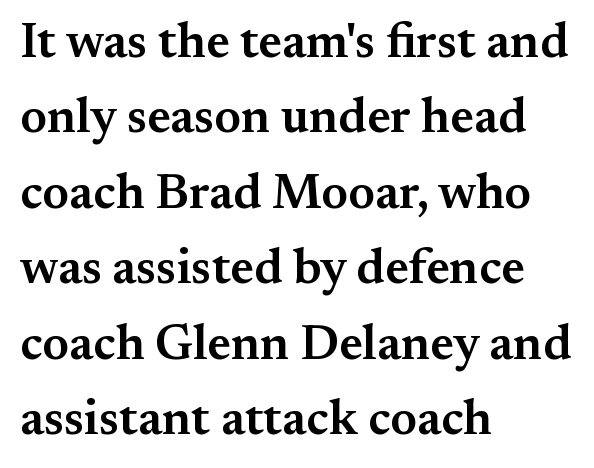
{"serif": "yes", "italic": "no", "bold": "semi", "weight": "semibold", "width": "normal", "stroke_contrast": "medium", "x_height": "small", "monospaced": "no", "underline": "no", "align": "left", "line_spacing": "normal", "line_spacing_ratio": 1.54, "letter_spacing": "normal", "letter_spacing_em": 0.0, "glyph_px": 49}
